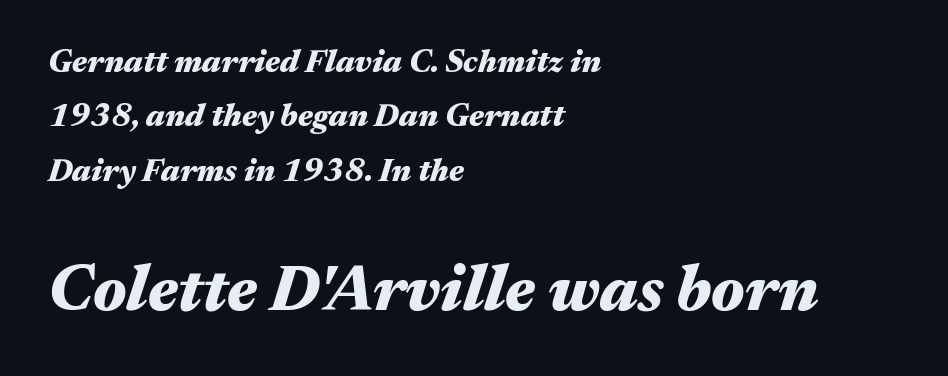
The image shows 64 px heavy, wide type, italic (leaning right); set left-aligned, normal line spacing (1.7x), normal letter spacing, not underlined; the second (bottom) block is 2.0x larger; medium stroke contrast and a medium x-height.
